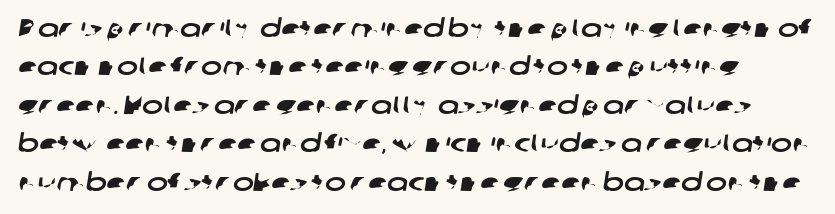
The image shows 25 px text type; set normal line spacing (1.54x), normal letter spacing, not underlined.
